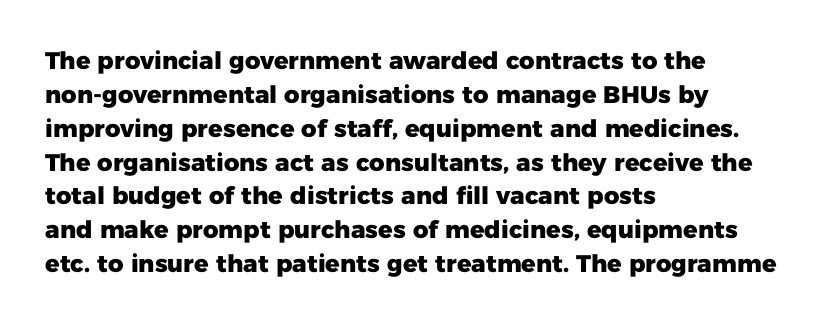
Check under the words: just untouched page. The lettering stays uniformly vertical, giving the passage a roman look. Does the weight exceed regular? Yes, all the way to bold. Leading: standard.
